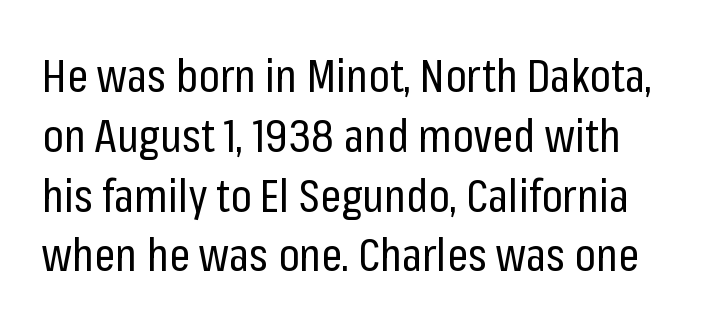
No feet cap the strokes, marking this as sans-serif type. Compared with a typical body face, this is equally light or lighter still. Proportional: the letters do not fall into vertical columns. Unlike italic type, these characters show no tilt at all. In terms of letterspacing, this is plain default setting. Notice how descenders clear the ascenders below comfortably — that's standard leading.
